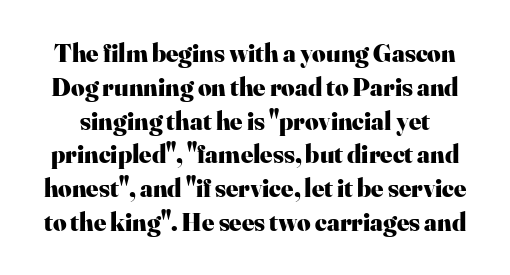
Lines of text with bare space underneath. Regarding leading, the lines here are spaced in the standard way. If you drew a line through each stem, it would be perfectly vertical. This rendering leaves character spacing at its baseline value. As a designer I'd log this as weight 700, bold.
